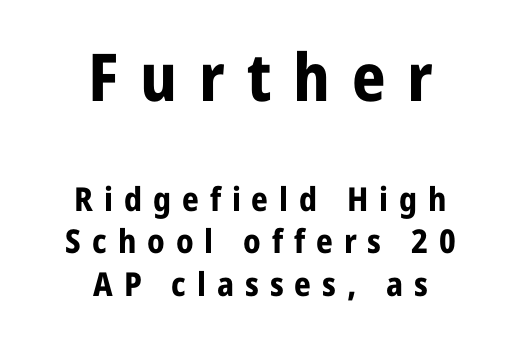
{"serif": "no", "italic": "no", "bold": "yes", "weight": "bold", "width": "normal", "stroke_contrast": "low", "x_height": "medium", "monospaced": "no", "underline": "no", "align": "center", "line_spacing": "normal", "line_spacing_ratio": 1.3, "letter_spacing": "wide", "letter_spacing_em": 0.33, "larger_block": "first", "size_ratio": 2.0, "glyph_px": 66}
